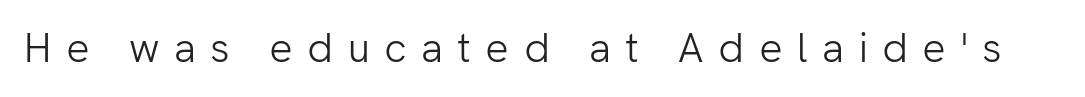
Q: Is the text bold? A: No.
Q: Is the text italic (slanted)? A: No, it is upright.
Q: Is the typeface a serif or a sans-serif typeface? A: Sans-serif.
Q: Is the text underlined? A: No.
Q: Is the spacing between letters normal or unusually wide? A: Unusually wide.
Q: Width (condensed, normal, or wide)? A: Normal.
Q: Stroke contrast? A: Low.
Q: x-height? A: Medium.
Q: Monospaced? A: No.
